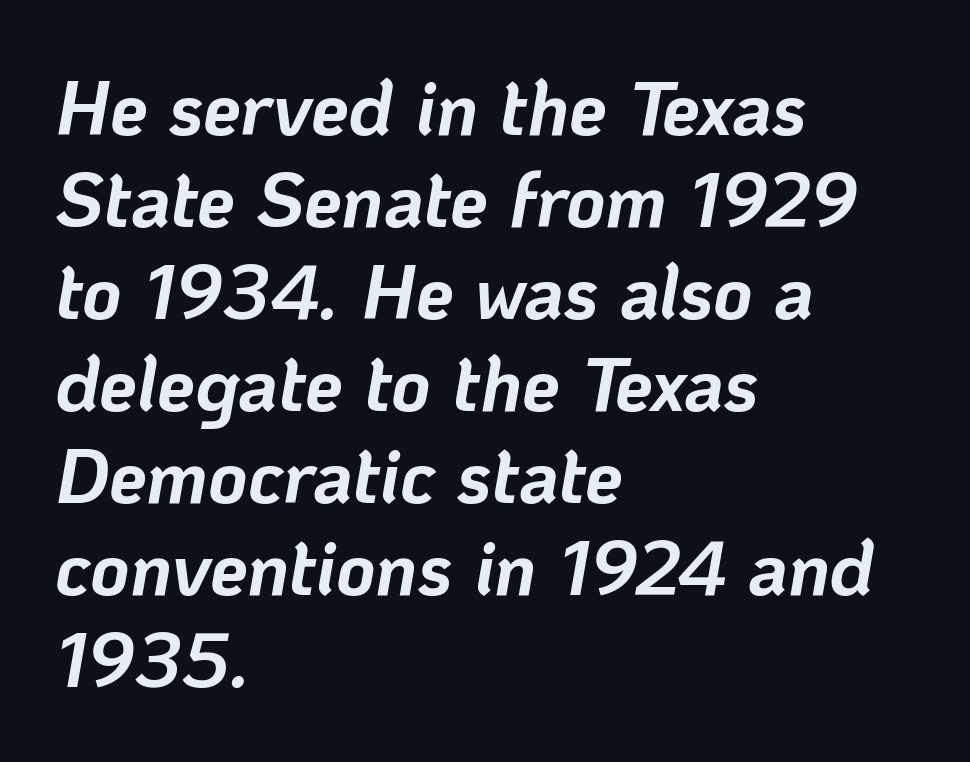
Q: Is the text bold? A: Yes.
Q: Is the text italic (slanted)? A: Yes, it leans right by about 10 degrees.
Q: Is the text underlined? A: No.
Q: How is the paragraph aligned? A: Left-aligned.
Q: Is the spacing between letters normal or unusually wide? A: Normal.
Q: Width (condensed, normal, or wide)? A: Normal.
Q: Stroke contrast? A: Low.
Q: x-height? A: Medium.
Q: Monospaced? A: No.
